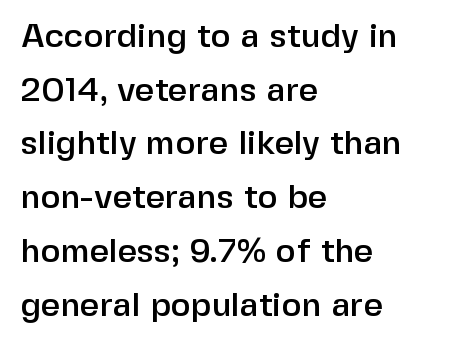
Looks like regular typesetting: each glyph gets only the width it needs. It's the straight-up-and-down kind of type. The passage shown has conventional tracking throughout. The space between consecutive lines is moderate.
